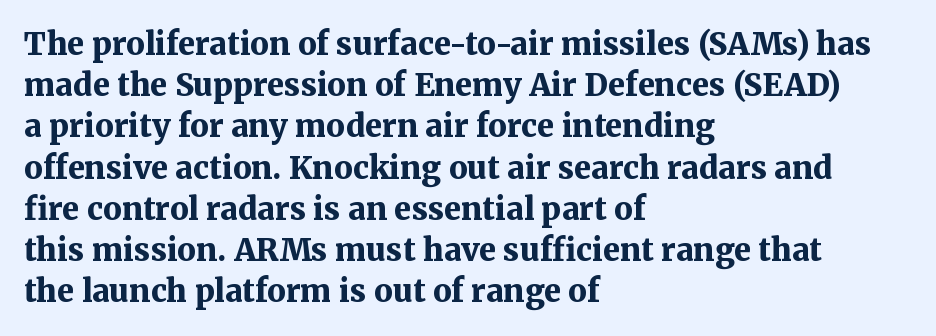
Q: Is the text bold? A: Yes.
Q: Is the text italic (slanted)? A: No, it is upright.
Q: Is the typeface a serif or a sans-serif typeface? A: Serif.
Q: Is the text underlined? A: No.
Q: How is the paragraph aligned? A: Left-aligned.
Q: Is the spacing between letters normal or unusually wide? A: Normal.
Q: Is the spacing between lines tight, normal or loose? A: Normal.
Q: Width (condensed, normal, or wide)? A: Normal.
Q: Stroke contrast? A: Medium.
Q: x-height? A: Medium.
Q: Monospaced? A: No.
